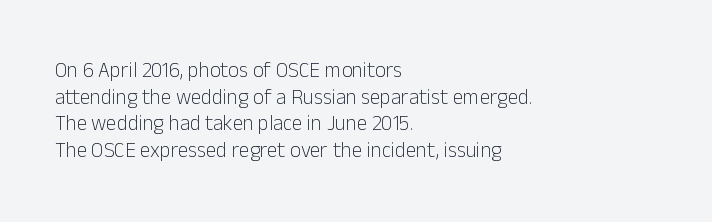
The image shows 21 px text type, upright; set left-aligned, normal line spacing (1.27x), normal letter spacing, not underlined.
